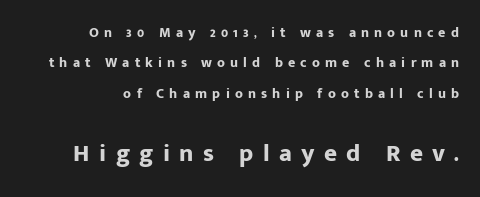
In this sample the second text group is rendered at the bigger scale. Display-style spreading of the glyphs; the letterfit is very open. Short and long lines alike share a common ending point at right. Heft: maximum for text — a bold.
